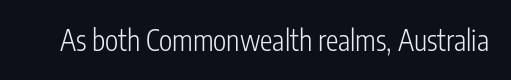
Q: Is the text bold? A: No.
Q: Is the text italic (slanted)? A: No, it is upright.
Q: Is the typeface a serif or a sans-serif typeface? A: Sans-serif.
Q: Is the text underlined? A: No.
Q: Is the spacing between letters normal or unusually wide? A: Normal.
Q: Width (condensed, normal, or wide)? A: Condensed.
Q: Stroke contrast? A: Low.
Q: x-height? A: Medium.
Q: Monospaced? A: No.
